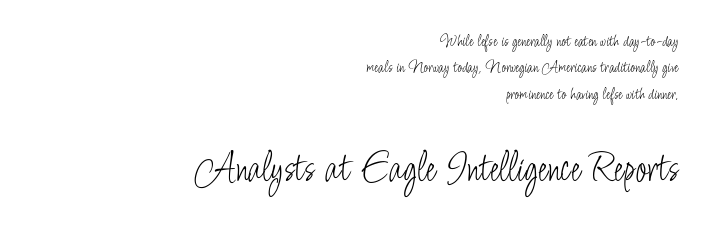
The image shows 43 px light, condensed sans-serif type; set right-aligned, normal line spacing (1.55x), normal letter spacing, not underlined; the second (bottom) block is 2.53x larger; low stroke contrast and a small x-height.
